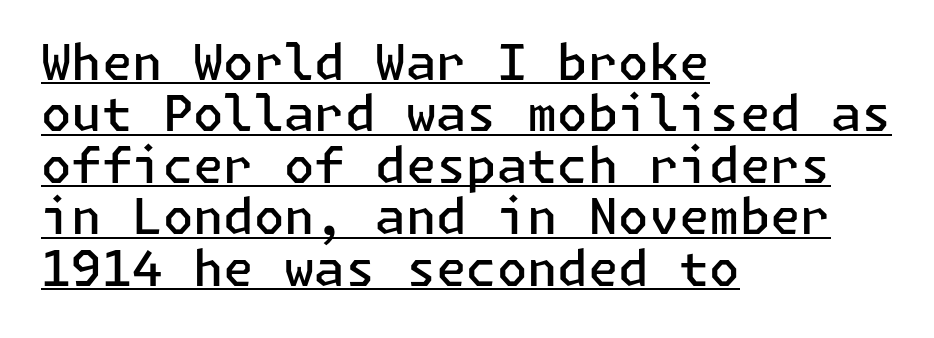
The image shows 49 px semibold sans-serif type, upright; set left-aligned, tight line spacing (1.05x), normal letter spacing, underlined; low stroke contrast and a medium x-height.
